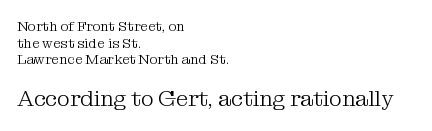
The image shows 22 px text type, upright; set left-aligned, line spacing 1.18x, normal letter spacing, not underlined; the second (bottom) block is 1.57x larger.
